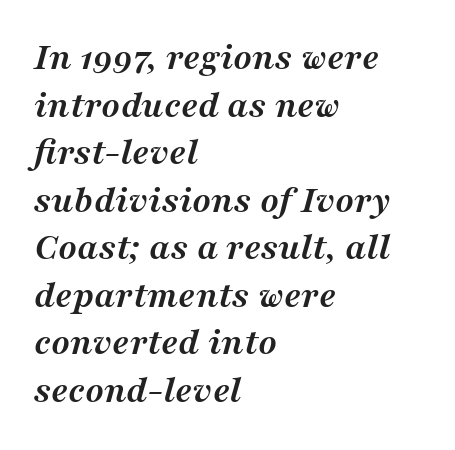
The image shows 39 px semibold serif type, italic (leaning right); set left-aligned, line spacing 1.22x, normal letter spacing, not underlined; medium stroke contrast and a medium x-height.
